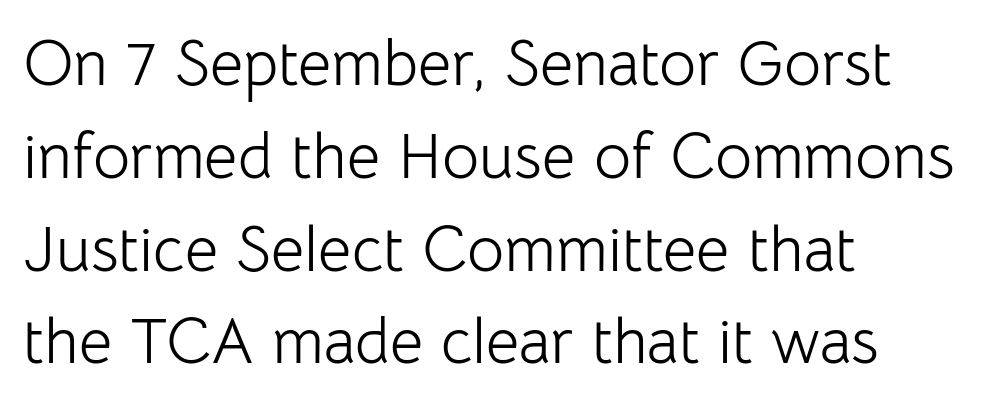
The image shows 64 px light sans-serif type, upright; set left-aligned, normal line spacing (1.45x), normal letter spacing, not underlined; low stroke contrast and a medium x-height.
